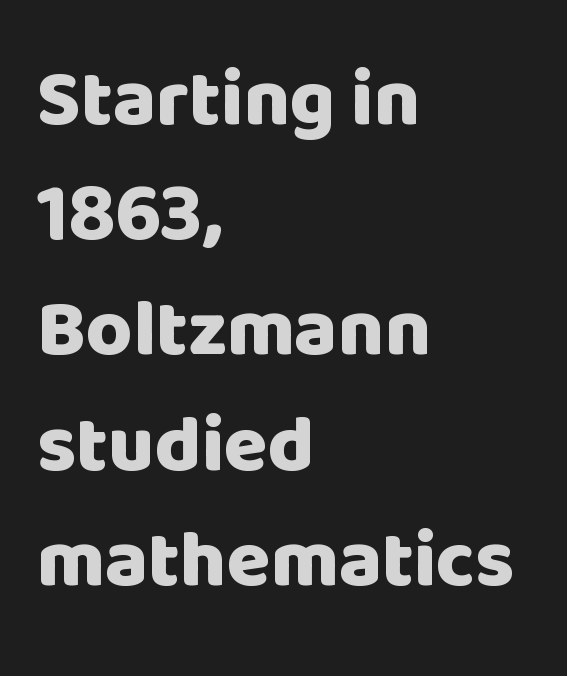
Q: Is the text bold? A: Yes.
Q: Is the text italic (slanted)? A: No, it is upright.
Q: Is the typeface a serif or a sans-serif typeface? A: Sans-serif.
Q: Is the text underlined? A: No.
Q: How is the paragraph aligned? A: Left-aligned.
Q: Is the spacing between letters normal or unusually wide? A: Normal.
Q: Is the spacing between lines tight, normal or loose? A: Normal.
Q: Width (condensed, normal, or wide)? A: Normal.
Q: Stroke contrast? A: Low.
Q: x-height? A: Large.
Q: Monospaced? A: No.
